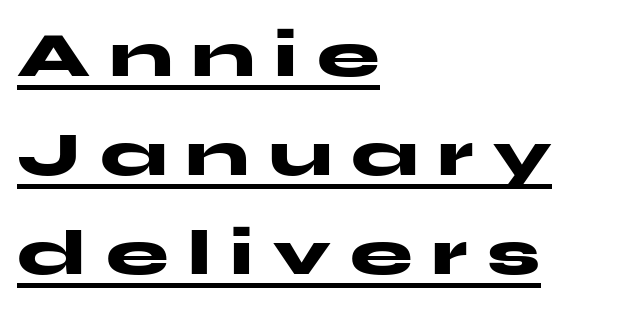
Q: Is the text bold? A: Yes.
Q: Is the text italic (slanted)? A: No, it is upright.
Q: Is the typeface a serif or a sans-serif typeface? A: Sans-serif.
Q: Is the text underlined? A: Yes.
Q: How is the paragraph aligned? A: Left-aligned.
Q: Is the spacing between letters normal or unusually wide? A: Unusually wide.
Q: Is the spacing between lines tight, normal or loose? A: Normal.
Q: Width (condensed, normal, or wide)? A: Wide.
Q: Stroke contrast? A: Medium.
Q: x-height? A: Medium.
Q: Monospaced? A: No.
